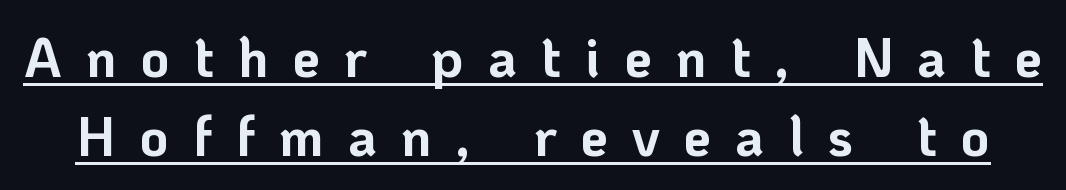
{"serif": "no", "italic": "no", "bold": "yes", "weight": "bold", "width": "normal", "stroke_contrast": "low", "x_height": "medium", "monospaced": "no", "underline": "yes", "line_spacing": "normal", "line_spacing_ratio": 1.43, "letter_spacing": "wide", "letter_spacing_em": 0.44, "glyph_px": 55}
